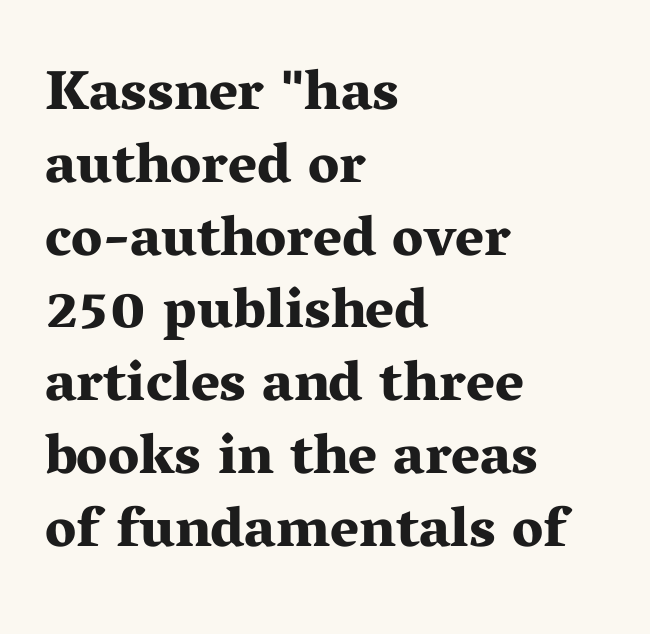
Q: Is the text bold? A: Yes.
Q: Is the text italic (slanted)? A: No, it is upright.
Q: Is the typeface a serif or a sans-serif typeface? A: Serif.
Q: Is the text underlined? A: No.
Q: How is the paragraph aligned? A: Left-aligned.
Q: Is the spacing between letters normal or unusually wide? A: Normal.
Q: Is the spacing between lines tight, normal or loose? A: Normal.
Q: Width (condensed, normal, or wide)? A: Wide.
Q: Stroke contrast? A: Medium.
Q: x-height? A: Medium.
Q: Monospaced? A: No.
